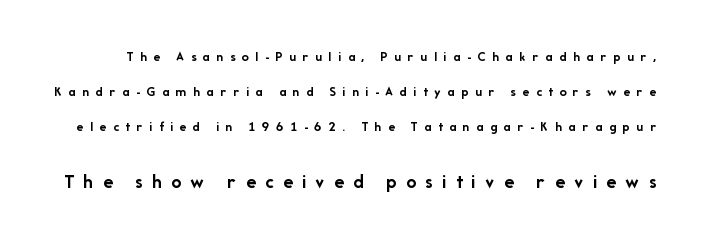
{"italic": "no", "bold": "yes", "underline": "no", "line_spacing": "loose", "line_spacing_ratio": 2.49, "letter_spacing": "wide", "letter_spacing_em": 0.47, "larger_block": "second", "size_ratio": 1.43, "glyph_px": 20}
